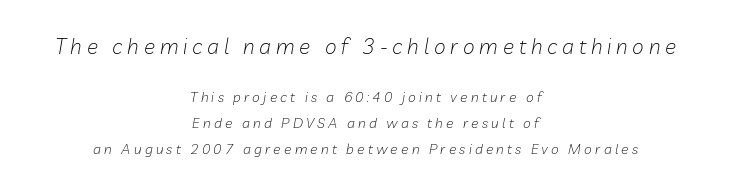
{"italic": "yes", "lean": "right", "slant_degrees": 10, "bold": "no", "underline": "no", "align": "center", "line_spacing_ratio": 1.84, "letter_spacing": "wide", "letter_spacing_em": 0.23, "larger_block": "first", "size_ratio": 1.5, "glyph_px": 21}
